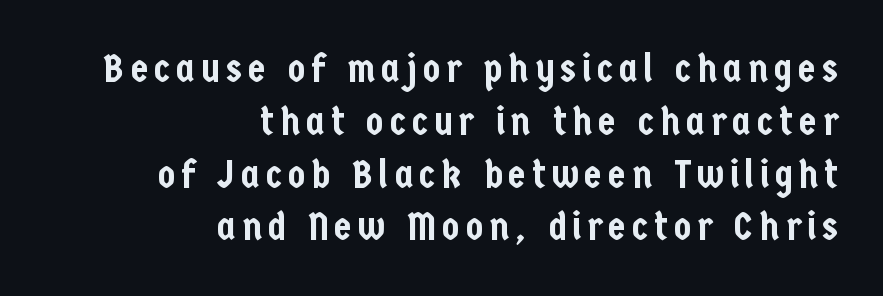
{"serif": "no", "italic": "no", "width": "condensed", "stroke_contrast": "low", "x_height": "medium", "monospaced": "no", "underline": "no", "align": "right", "line_spacing": "normal", "line_spacing_ratio": 1.32, "glyph_px": 40}
